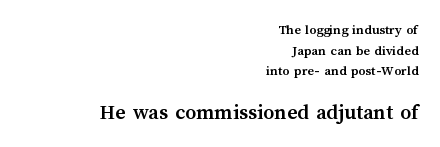
The image shows 22 px bold type, upright; set right-aligned, normal line spacing (1.47x), normal letter spacing, not underlined; the second (bottom) block is 1.57x larger.
